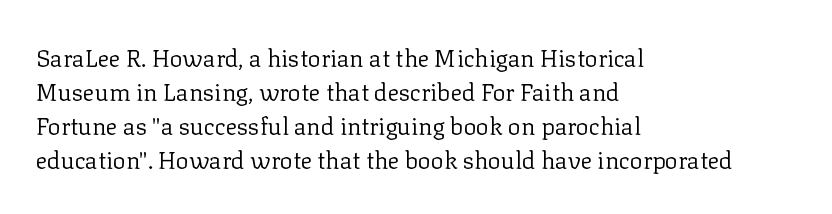
Just letters on the line, the space beneath them empty. The lines sit at an ordinary, default distance from one another. Reading down the block, your eye returns to a fixed left position each line. Think standard paragraph weight, or any step lighter than that.
